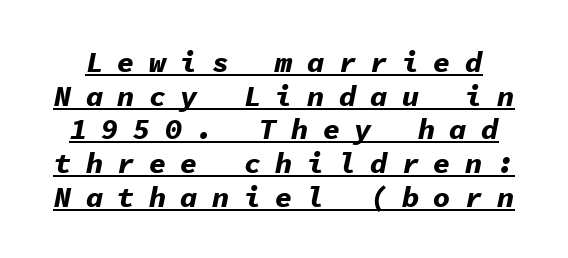
{"italic": "yes", "lean": "right", "slant_degrees": 11, "bold": "yes", "weight": "bold", "width": "normal", "stroke_contrast": "low", "x_height": "medium", "monospaced": "yes", "underline": "yes", "line_spacing_ratio": 1.16, "letter_spacing": "wide", "letter_spacing_em": 0.49, "glyph_px": 29}
